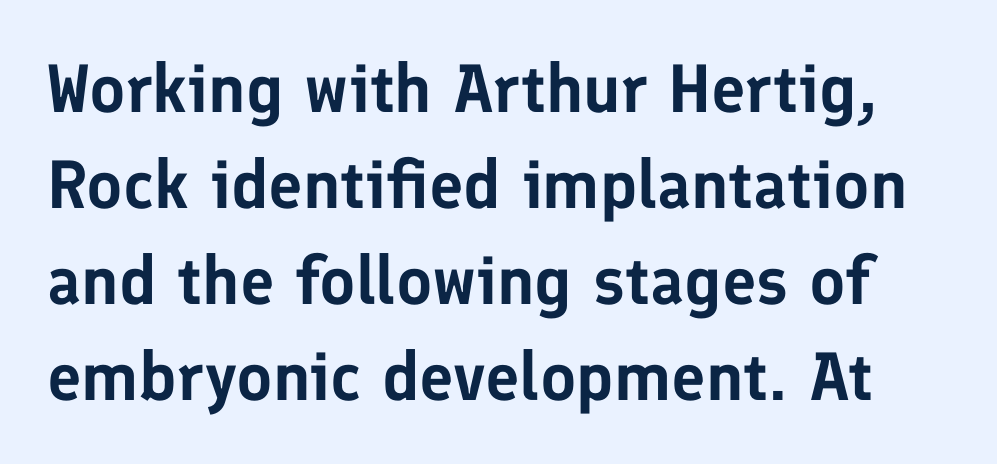
Q: Is the text italic (slanted)? A: No, it is upright.
Q: Is the typeface a serif or a sans-serif typeface? A: Sans-serif.
Q: Is the text underlined? A: No.
Q: Is the spacing between letters normal or unusually wide? A: Normal.
Q: Is the spacing between lines tight, normal or loose? A: Normal.
Q: Width (condensed, normal, or wide)? A: Normal.
Q: Stroke contrast? A: Low.
Q: x-height? A: Medium.
Q: Monospaced? A: No.
